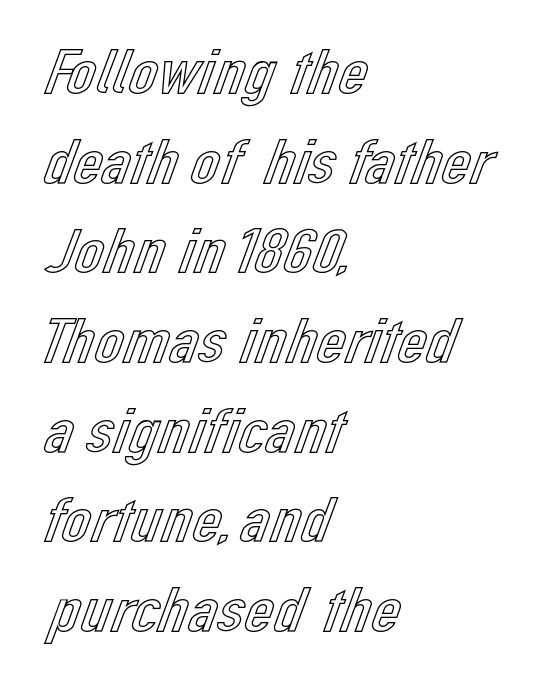
Think of a printed novel: that variable character pitch is what you see here. Horizontal bands of white between lines are of average thickness. Has an underline been added? It has not. Tracking value appears to be zero — textbook default spacing.
